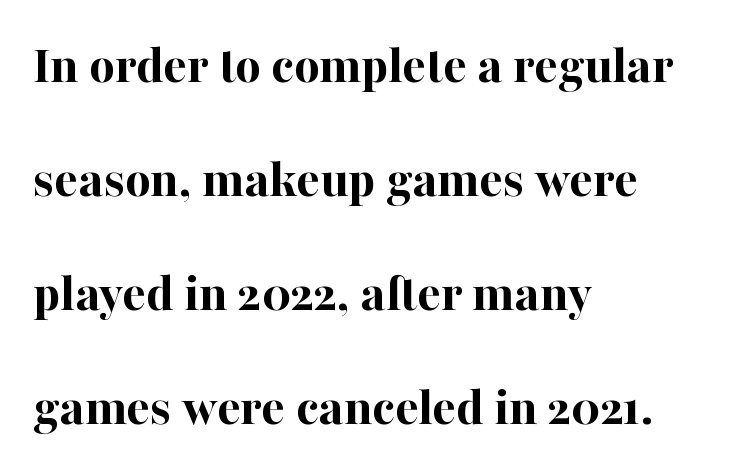
The image shows 55 px bold serif type, upright; set left-aligned, loose line spacing (2.07x), normal letter spacing, not underlined; high stroke contrast and a medium x-height.
